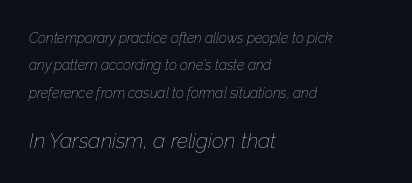
{"italic": "yes", "lean": "right", "slant_degrees": 12, "bold": "no", "underline": "no", "align": "left", "line_spacing": "loose", "line_spacing_ratio": 1.96, "letter_spacing": "normal", "letter_spacing_em": 0.0, "larger_block": "second", "size_ratio": 1.5, "glyph_px": 21}
